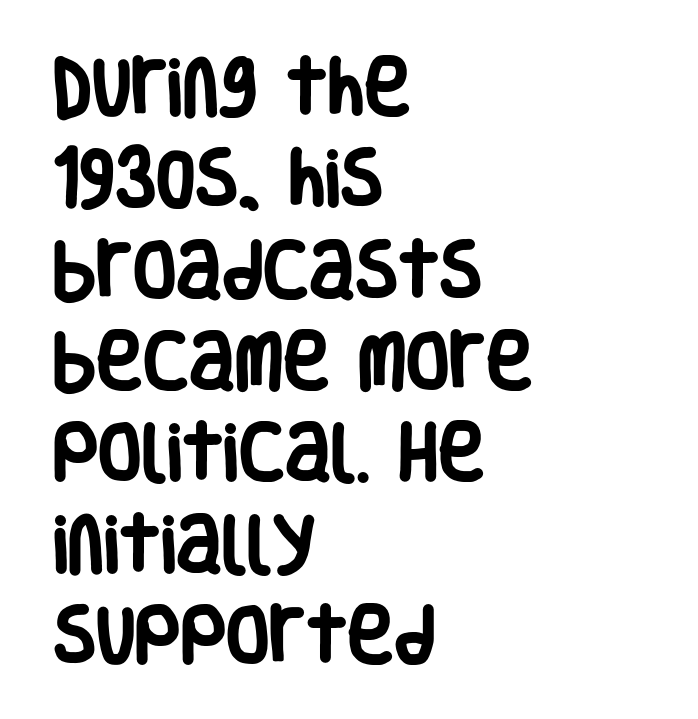
The image shows 63 px heavy, condensed sans-serif type, upright; set left-aligned, normal line spacing (1.45x), normal letter spacing, not underlined; low stroke contrast and a large x-height.
